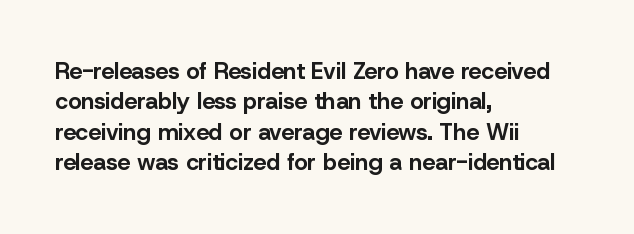
{"italic": "no", "bold": "yes", "underline": "no", "align": "left", "line_spacing": "normal", "line_spacing_ratio": 1.32, "letter_spacing": "normal", "letter_spacing_em": 0.0, "glyph_px": 23}
